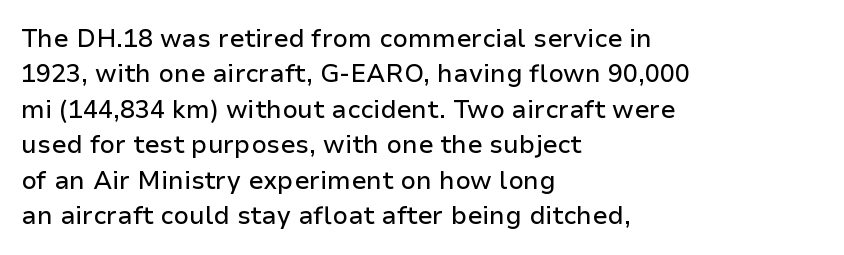
The image shows 25 px text type, upright; set left-aligned, normal line spacing (1.42x), normal letter spacing, not underlined.
